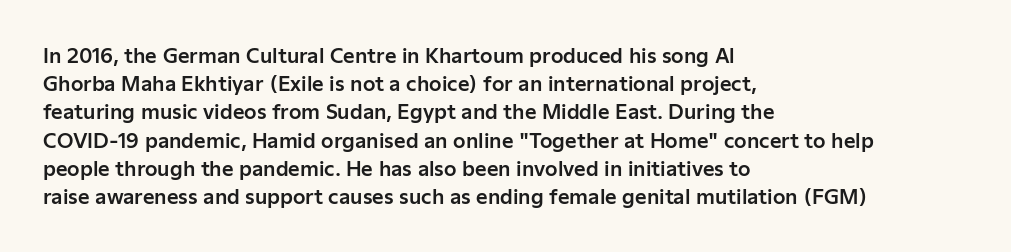
Quick note: interline space is typical. Layout note: lines flush left. The tracking reads as untouched default to a designer's eye. The passage shown is not underscored anywhere. The type sits square on the baseline with zero lean.
